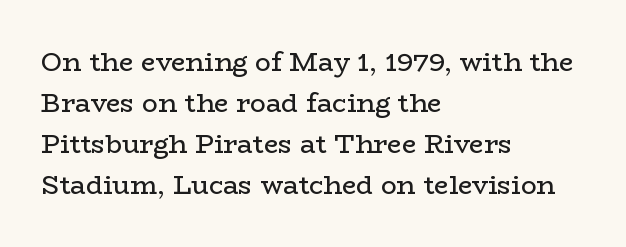
The image shows 26 px text type, upright; set left-aligned, normal line spacing (1.58x), normal letter spacing, not underlined.
